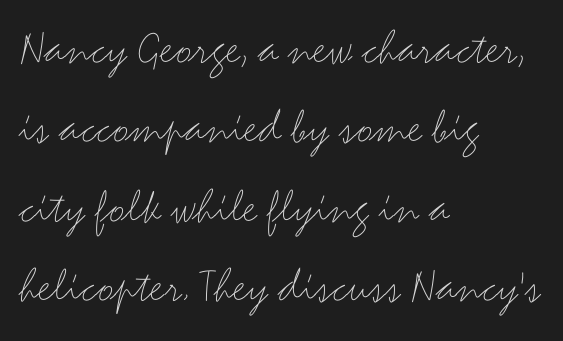
Q: Is the text bold? A: No.
Q: Is the text italic (slanted)? A: Yes.
Q: Is the typeface a serif or a sans-serif typeface? A: Sans-serif.
Q: Is the text underlined? A: No.
Q: How is the paragraph aligned? A: Left-aligned.
Q: Is the spacing between letters normal or unusually wide? A: Normal.
Q: Is the spacing between lines tight, normal or loose? A: Normal.
Q: Width (condensed, normal, or wide)? A: Wide.
Q: Stroke contrast? A: Medium.
Q: x-height? A: Small.
Q: Monospaced? A: No.
